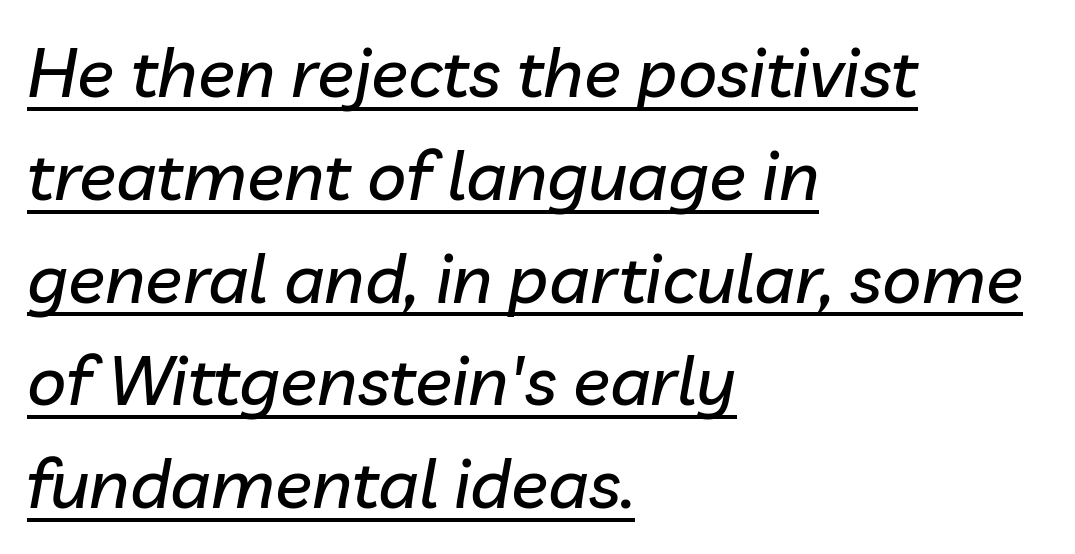
{"italic": "yes", "lean": "right", "slant_degrees": 10, "width": "normal", "stroke_contrast": "low", "x_height": "medium", "monospaced": "no", "underline": "yes", "align": "left", "line_spacing": "normal", "line_spacing_ratio": 1.49, "letter_spacing": "normal", "letter_spacing_em": 0.0, "glyph_px": 69}
